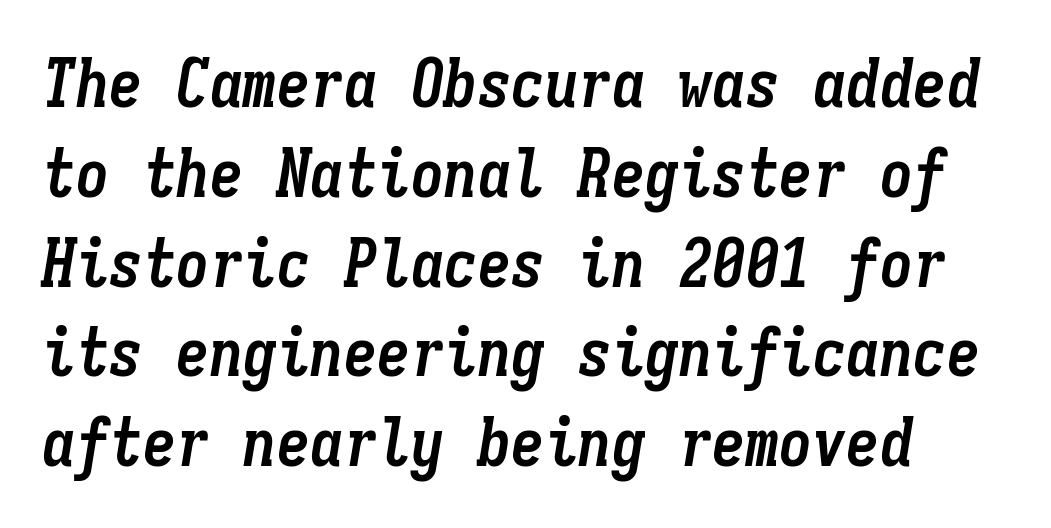
Here the designer chose a console-style face with uniform glyph widths. The specimen omits any rule beneath the text block's lines. Students, note that the glyphs here touch the page at normal intervals. Italic: yes, the glyphs are oblique. These words are printed bold, with thick strokes throughout.
